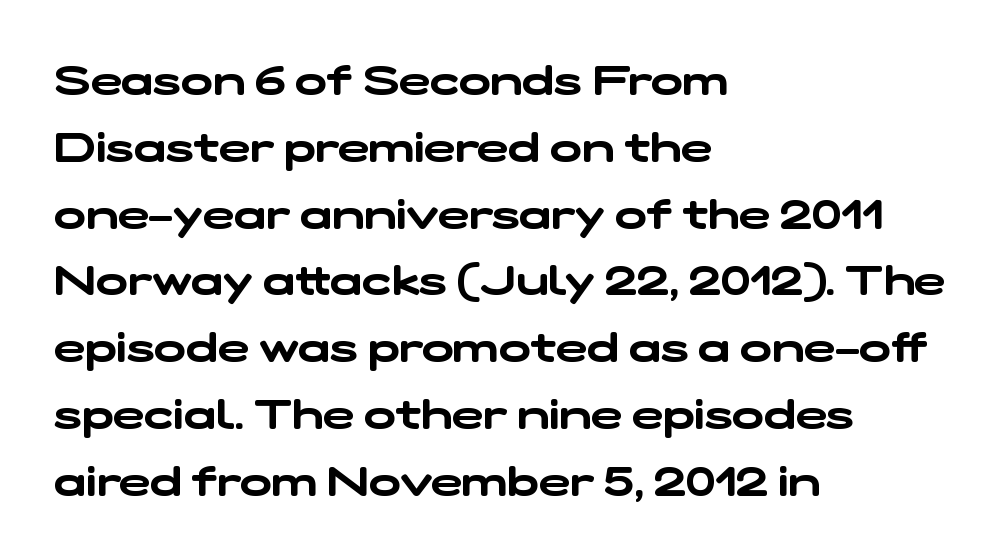
The image shows 42 px wide sans-serif type; set left-aligned, normal line spacing (1.59x), normal letter spacing, not underlined; low stroke contrast and a medium x-height.
